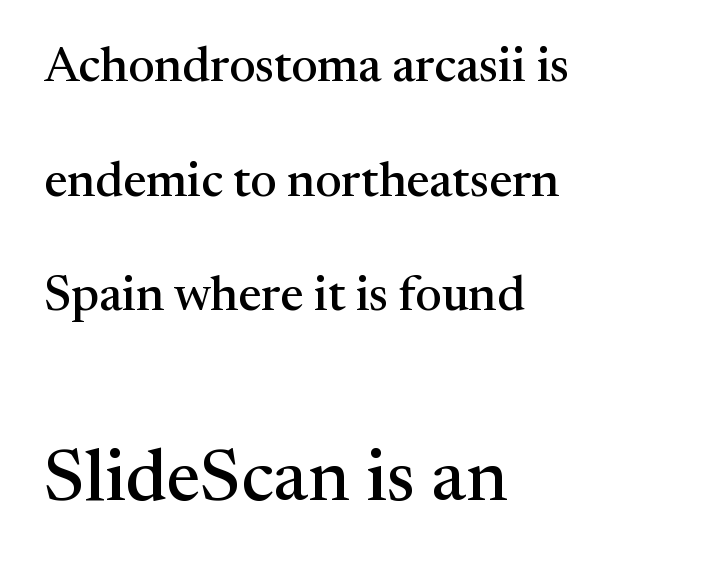
The image shows 73 px serif type, upright; set left-aligned, loose line spacing (2.34x), normal letter spacing, not underlined; the second (bottom) block is 1.49x larger; medium stroke contrast and a medium x-height.
